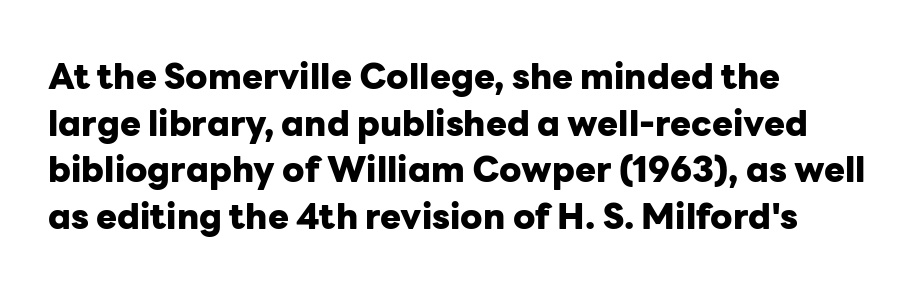
A sans-serif font was chosen for this passage. Thick stems and heavy bowls — unmistakably bold. Descenders hang freely into open space. These lines are rendered in a variable-pitch font. A roman cut, with each character standing at attention.
